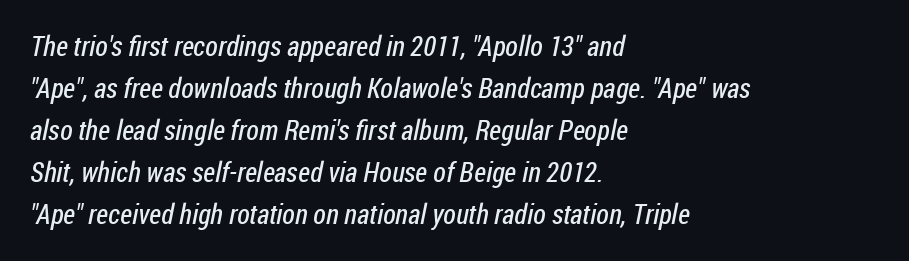
Font category for this specimen: sans-serif. The leading is moderate, giving the passage an even texture. Here the designer chose a conventional face with non-uniform glyph widths. Think standard paragraph weight, or any step lighter than that. Layout note: lines flush left. Letters rest on an invisible, unmarked baseline.
